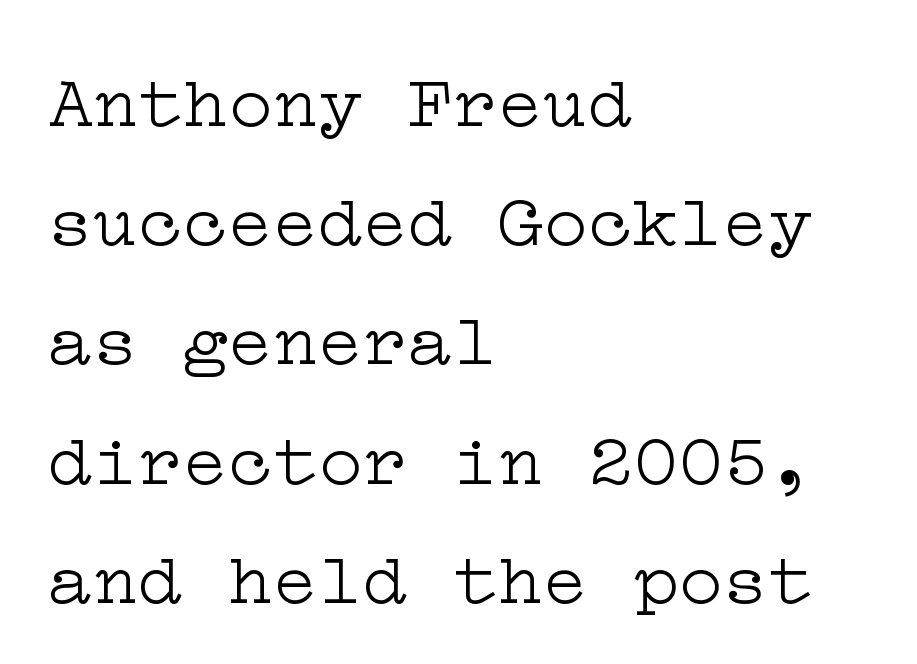
{"serif": "yes", "italic": "no", "bold": "no", "weight": "light", "width": "wide", "stroke_contrast": "low", "x_height": "medium", "underline": "no", "align": "left", "line_spacing": "normal", "line_spacing_ratio": 1.59, "letter_spacing": "normal", "letter_spacing_em": 0.0, "glyph_px": 75}
